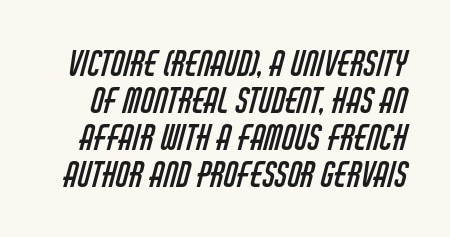
{"serif": "no", "bold": "no", "weight": "regular", "width": "condensed", "stroke_contrast": "low", "x_height": "large", "monospaced": "no", "underline": "no", "line_spacing": "tight", "line_spacing_ratio": 1.09, "letter_spacing": "normal", "letter_spacing_em": 0.0, "glyph_px": 34}
